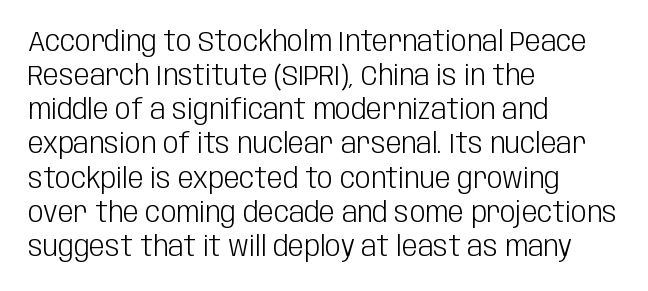
Q: Is the text bold? A: No.
Q: Is the text italic (slanted)? A: No, it is upright.
Q: Is the typeface a serif or a sans-serif typeface? A: Sans-serif.
Q: Is the text underlined? A: No.
Q: How is the paragraph aligned? A: Left-aligned.
Q: Is the spacing between letters normal or unusually wide? A: Normal.
Q: Width (condensed, normal, or wide)? A: Condensed.
Q: Stroke contrast? A: Low.
Q: x-height? A: Large.
Q: Monospaced? A: No.
